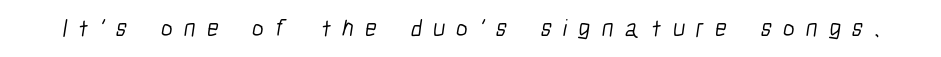
{"bold": "no", "underline": "no", "letter_spacing": "wide", "letter_spacing_em": 0.45, "glyph_px": 25}
